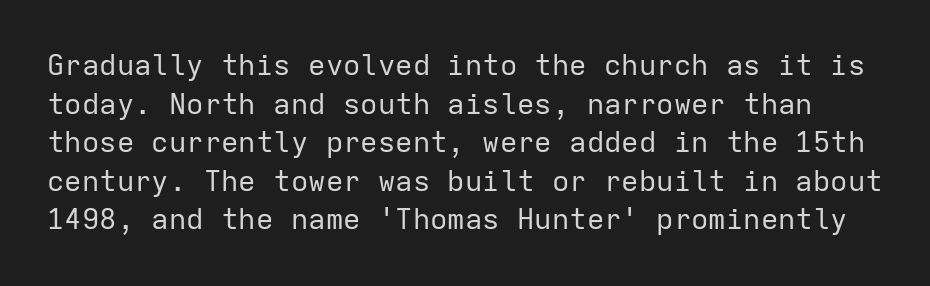
Ink coverage per letter is moderate at most. The type sits square on the baseline with zero lean. Each letter, wide or thin by design, is forced into the same width here. The designer went with a sans here, leaving each stem footless. Regular leading.
